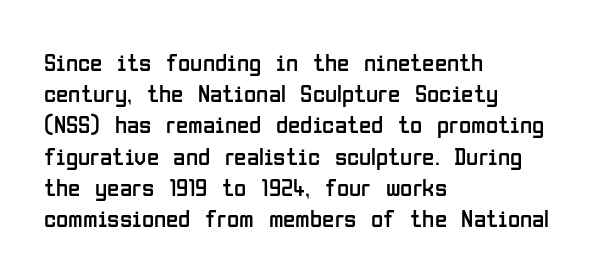
{"italic": "no", "bold": "no", "underline": "no", "align": "left", "line_spacing": "normal", "line_spacing_ratio": 1.25, "letter_spacing": "normal", "letter_spacing_em": 0.0, "glyph_px": 25}
